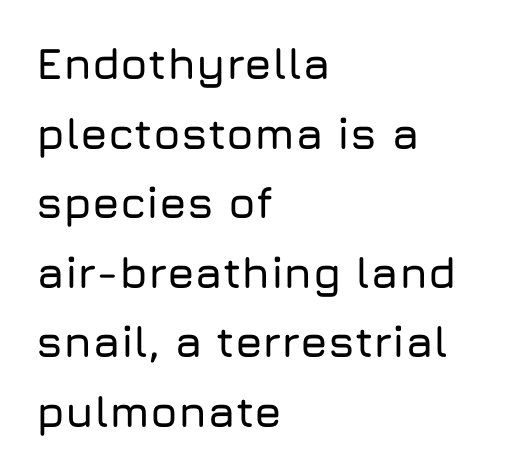
Short and long lines alike share a common starting point at left. Line spacing here is normal. Rendered with straight, roman letterforms. Is the letter spacing exaggerated? No — it looks like the ordinary default.
